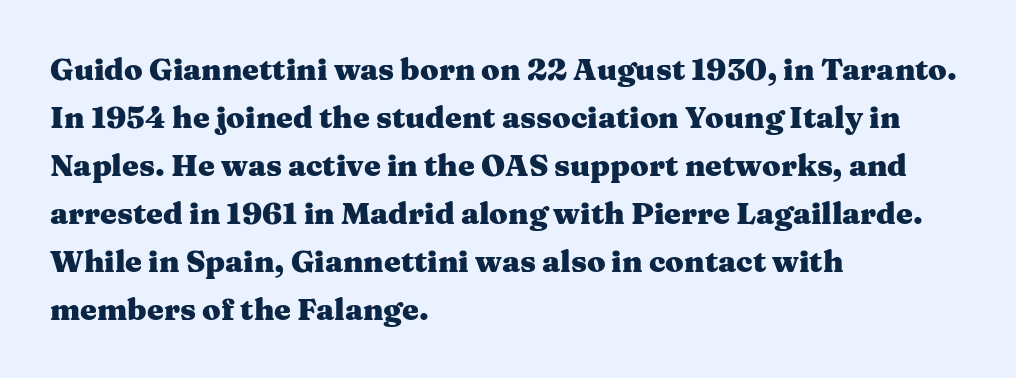
The image shows 30 px heavy, wide serif type, upright; set left-aligned, normal line spacing (1.6x), normal letter spacing, not underlined; medium stroke contrast and a medium x-height.
